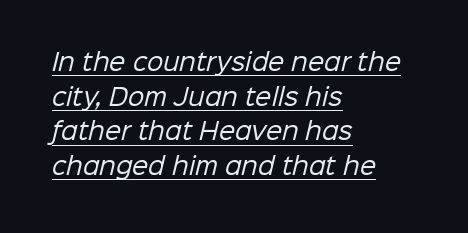
The image shows 23 px text type; set left-aligned, normal line spacing (1.51x), normal letter spacing, underlined.
